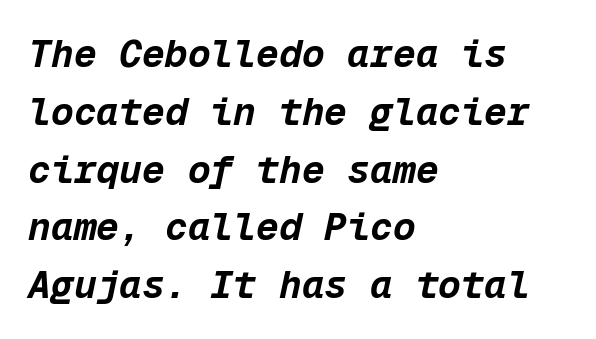
The image shows 38 px bold type, italic (leaning right), monospaced; set left-aligned, normal line spacing (1.52x), normal letter spacing, not underlined; low stroke contrast and a medium x-height.
